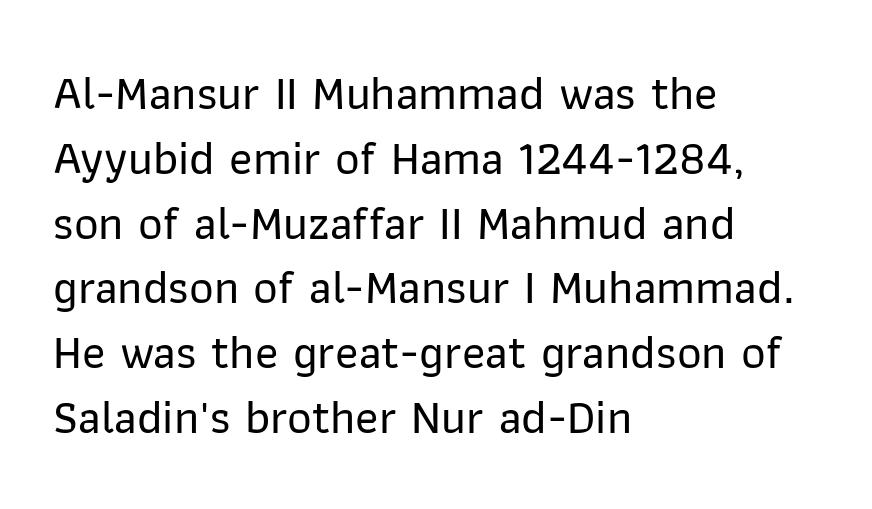
{"serif": "no", "italic": "no", "width": "normal", "stroke_contrast": "low", "x_height": "medium", "monospaced": "no", "underline": "no", "align": "left", "line_spacing": "normal", "line_spacing_ratio": 1.35, "letter_spacing": "normal", "letter_spacing_em": 0.0, "glyph_px": 48}
